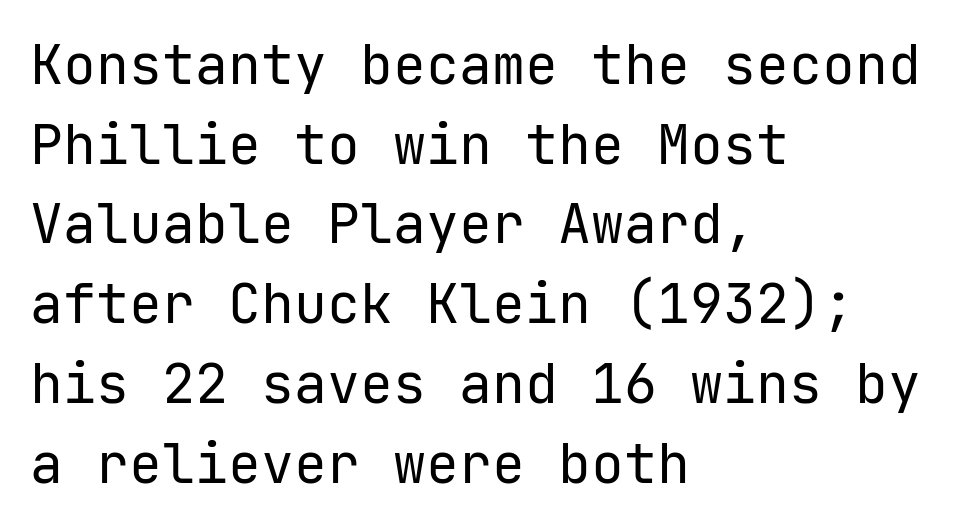
The image shows 55 px regular-weight sans-serif type, upright, monospaced; set left-aligned, normal line spacing (1.45x), normal letter spacing, not underlined; low stroke contrast and a medium x-height.
